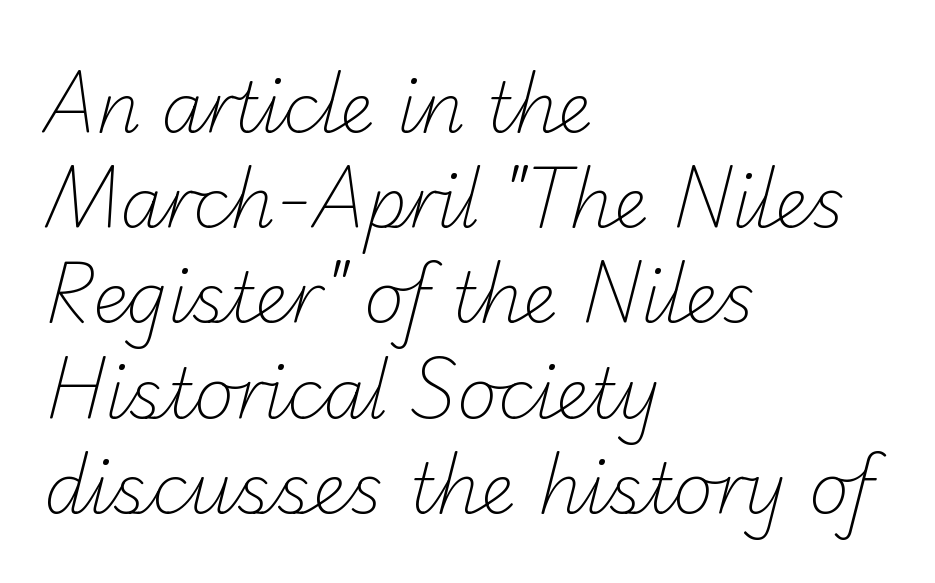
{"serif": "no", "bold": "no", "weight": "light", "width": "normal", "stroke_contrast": "low", "x_height": "small", "monospaced": "no", "underline": "no", "align": "left", "line_spacing": "normal", "line_spacing_ratio": 1.38, "letter_spacing": "normal", "letter_spacing_em": 0.0, "glyph_px": 69}
